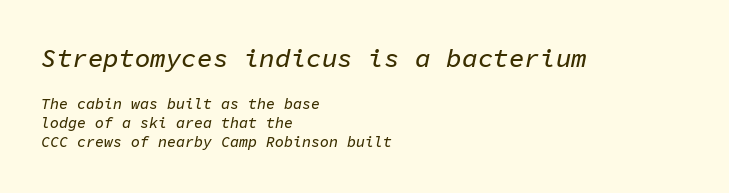
{"italic": "yes", "lean": "right", "slant_degrees": 11, "underline": "no", "align": "left", "line_spacing": "normal", "line_spacing_ratio": 1.25, "letter_spacing": "normal", "letter_spacing_em": 0.0, "larger_block": "first", "size_ratio": 1.73, "glyph_px": 26}
